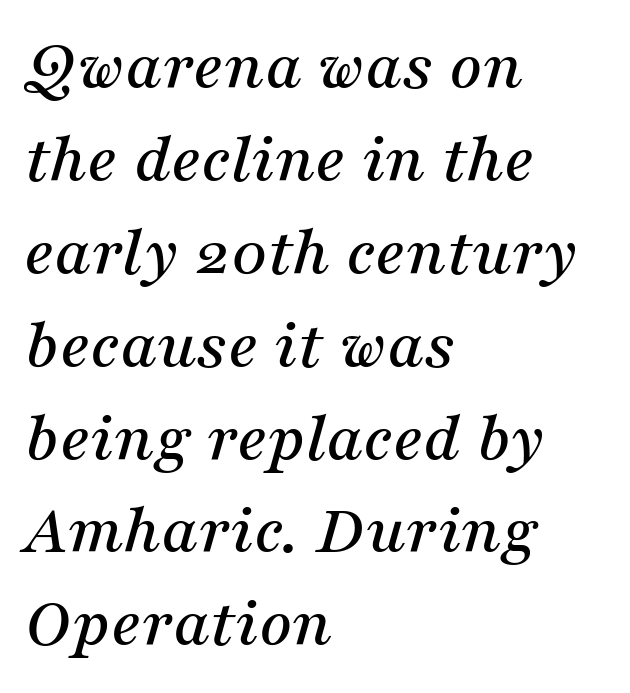
The tracking reads as untouched default to a designer's eye. Plain, unruled lines of type. Horizontal alignment here is leftward, the default for most running prose. Letterform terminals end in serifs throughout the passage. You can tell it's italic because the verticals aren't actually vertical.
